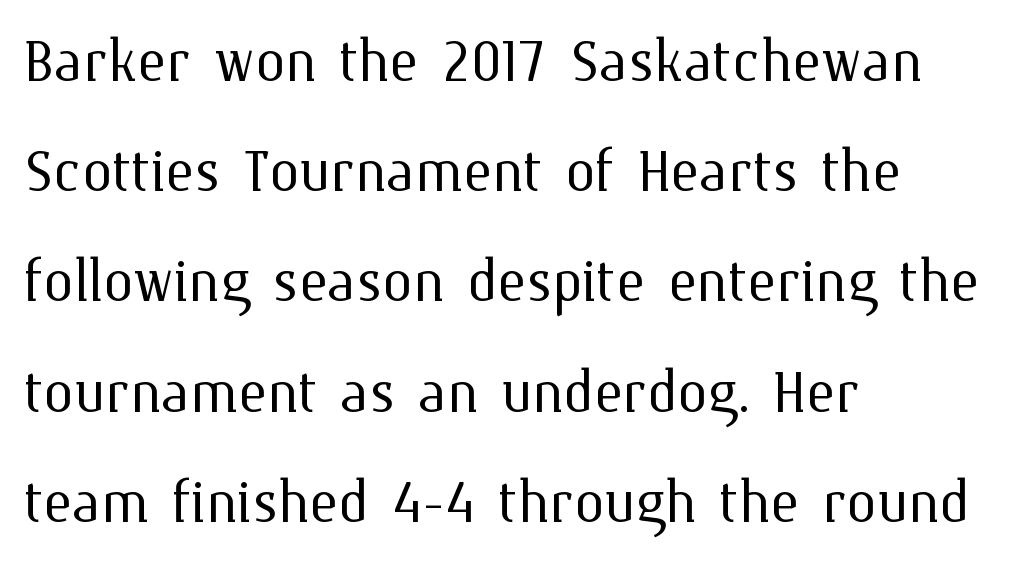
Here the glyphs are tracked normally, forming tight word shapes. Spacing verdict: proportional, widths tailored to each character. Quick note: underline off. The text block is weighted toward the left margin, trailing off unevenly rightward. The lines sit at an ordinary, default distance from one another. Is there any slant? The stems are plumb.
